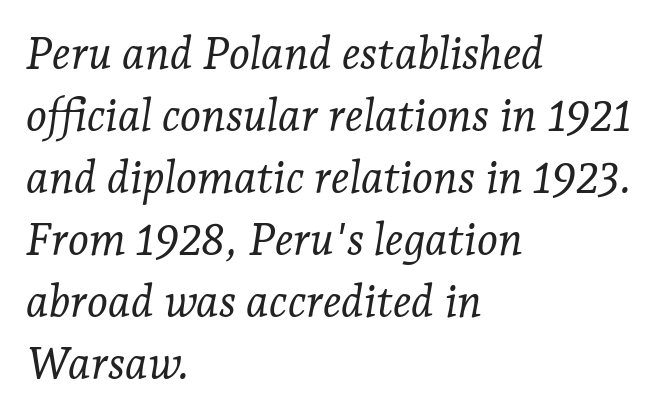
No extra ink here — the face is not bold. Compared with ordinary roman type, these characters are visibly tilted. These lines are set flush left with a ragged right edge. The rendering uses natural spacing where letterforms have individual widths. These lines are composed in type with serifs.
